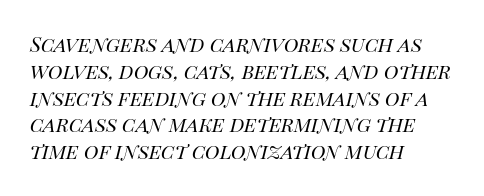
Q: Is the text bold? A: No.
Q: Is the text italic (slanted)? A: Yes, it leans right by about 14 degrees.
Q: Is the text underlined? A: No.
Q: How is the paragraph aligned? A: Left-aligned.
Q: Is the spacing between letters normal or unusually wide? A: Normal.
Q: Is the spacing between lines tight, normal or loose? A: Normal.
